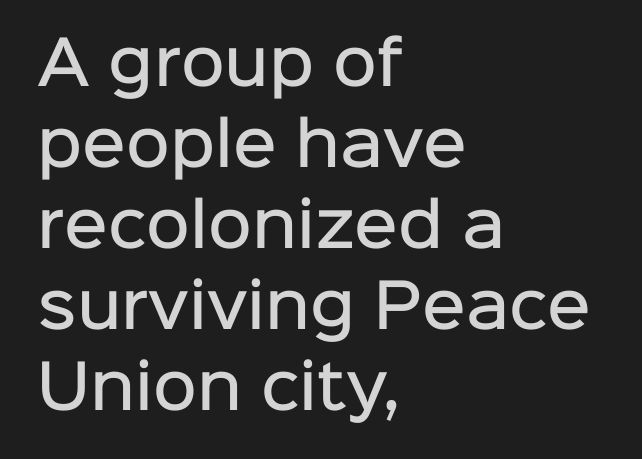
The tracking reads as untouched default to a designer's eye. These lines carry some extra weight — a demibold, not a full bold. The rows are spaced the way most documents space them. Check where the strokes stop: nothing finishes them off — pure sans. If you drew a line through each stem, it would be perfectly vertical. Do the characters align in a grid? No, the font is proportional.
